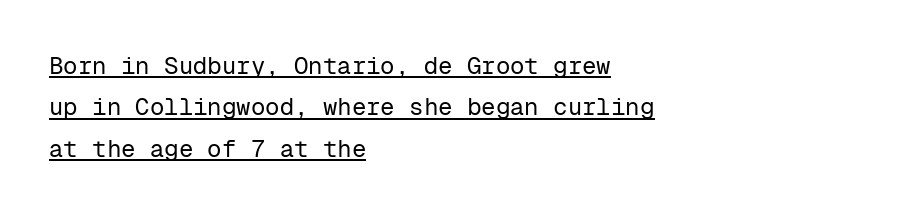
Q: Is the text bold? A: No.
Q: Is the text italic (slanted)? A: No, it is upright.
Q: Is the text underlined? A: Yes.
Q: How is the paragraph aligned? A: Left-aligned.
Q: Is the spacing between letters normal or unusually wide? A: Normal.
